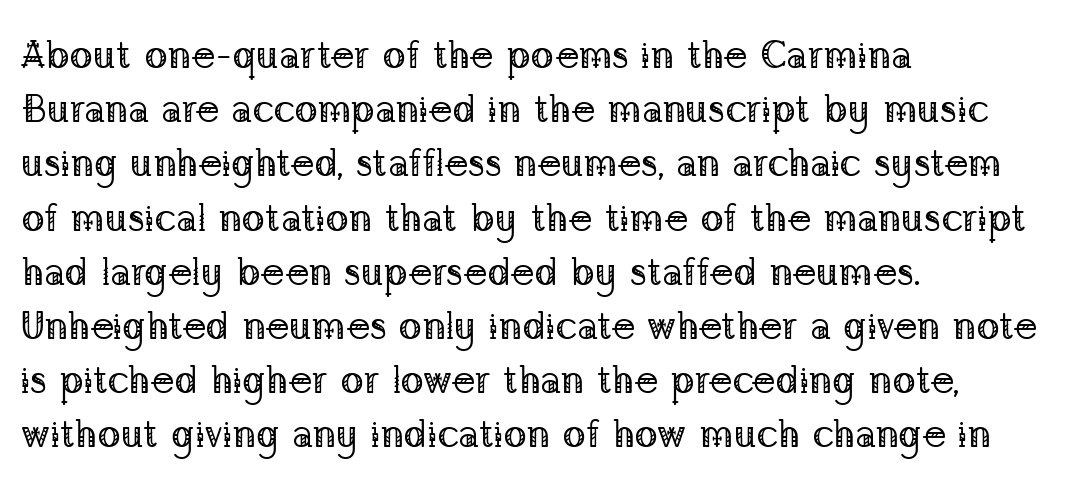
The image shows 39 px regular-weight serif type, upright; set left-aligned, normal line spacing (1.39x), normal letter spacing, not underlined; low stroke contrast and a medium x-height.
